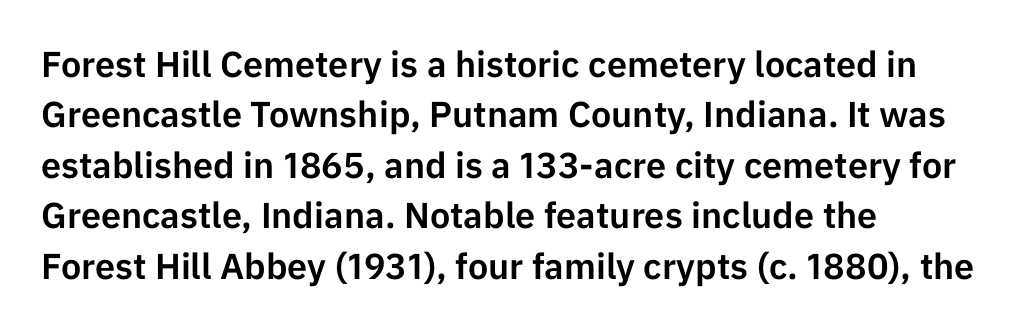
Rule under the text: the space is simply empty. Nope, not italic — everything's standing straight. Varying glyph widths throughout — classic text-font behaviour. Line beginnings align vertically; line endings do not.
